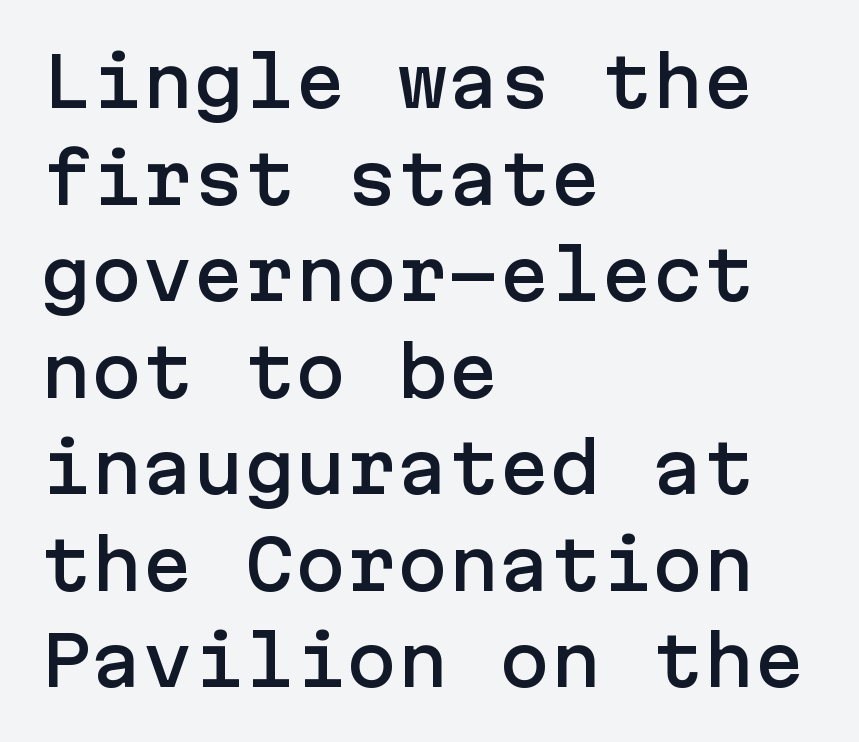
{"serif": "no", "italic": "no", "width": "normal", "stroke_contrast": "low", "x_height": "medium", "underline": "no", "align": "left", "line_spacing": "normal", "line_spacing_ratio": 1.42, "letter_spacing": "normal", "letter_spacing_em": 0.0, "glyph_px": 68}
